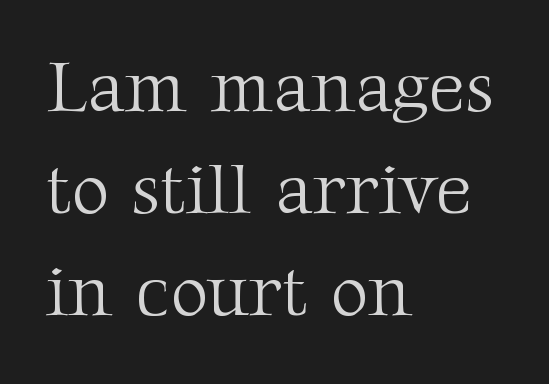
Q: Is the text bold? A: No.
Q: Is the text italic (slanted)? A: No, it is upright.
Q: Is the typeface a serif or a sans-serif typeface? A: Serif.
Q: Is the text underlined? A: No.
Q: How is the paragraph aligned? A: Left-aligned.
Q: Is the spacing between letters normal or unusually wide? A: Normal.
Q: Is the spacing between lines tight, normal or loose? A: Normal.
Q: Width (condensed, normal, or wide)? A: Normal.
Q: Stroke contrast? A: Medium.
Q: x-height? A: Medium.
Q: Monospaced? A: No.
